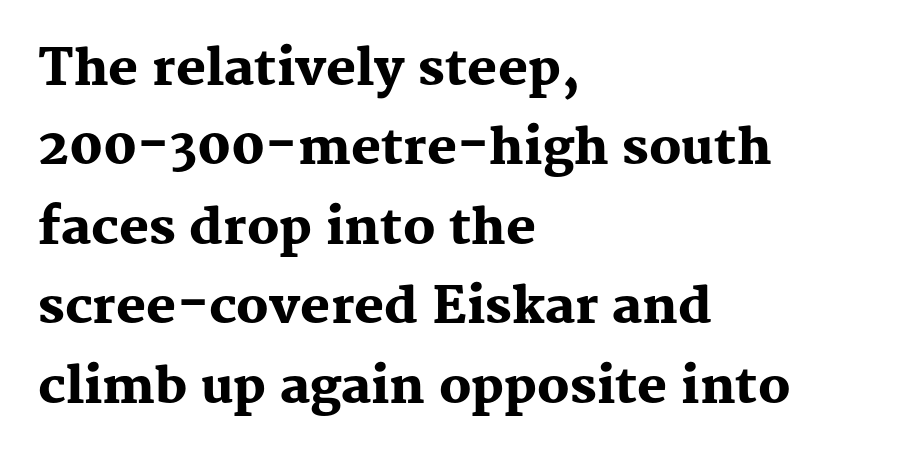
Q: Is the text bold? A: Yes.
Q: Is the text italic (slanted)? A: No, it is upright.
Q: Is the typeface a serif or a sans-serif typeface? A: Serif.
Q: Is the text underlined? A: No.
Q: How is the paragraph aligned? A: Left-aligned.
Q: Is the spacing between letters normal or unusually wide? A: Normal.
Q: Is the spacing between lines tight, normal or loose? A: Normal.
Q: Width (condensed, normal, or wide)? A: Normal.
Q: Stroke contrast? A: Medium.
Q: x-height? A: Medium.
Q: Monospaced? A: No.
